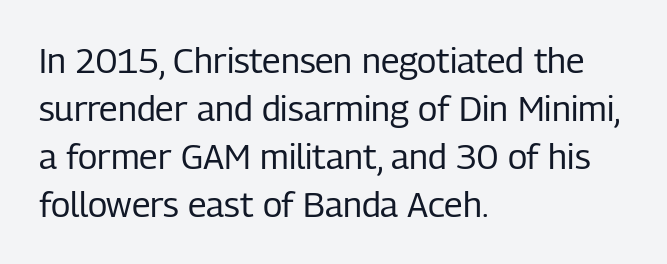
{"serif": "no", "italic": "no", "bold": "no", "weight": "regular", "width": "condensed", "stroke_contrast": "low", "x_height": "medium", "monospaced": "no", "underline": "no", "align": "left", "line_spacing": "normal", "line_spacing_ratio": 1.37, "letter_spacing": "normal", "letter_spacing_em": 0.0, "glyph_px": 35}
